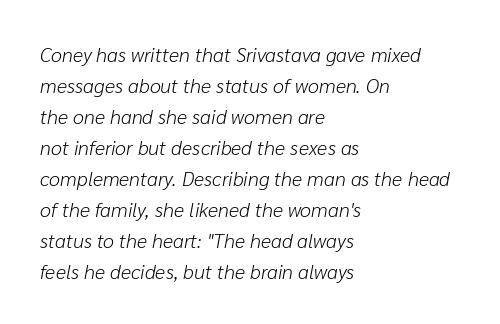
Q: Is the text bold? A: No.
Q: Is the text italic (slanted)? A: Yes, it leans right by about 10 degrees.
Q: Is the text underlined? A: No.
Q: How is the paragraph aligned? A: Left-aligned.
Q: Is the spacing between letters normal or unusually wide? A: Normal.
Q: Is the spacing between lines tight, normal or loose? A: Normal.
